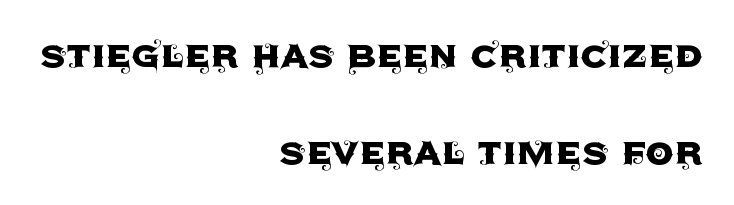
Q: Is the text italic (slanted)? A: No, it is upright.
Q: Is the typeface a serif or a sans-serif typeface? A: Sans-serif.
Q: Is the text underlined? A: No.
Q: How is the paragraph aligned? A: Right-aligned.
Q: Is the spacing between letters normal or unusually wide? A: Normal.
Q: Is the spacing between lines tight, normal or loose? A: Loose.
Q: Width (condensed, normal, or wide)? A: Normal.
Q: x-height? A: Large.
Q: Monospaced? A: No.
